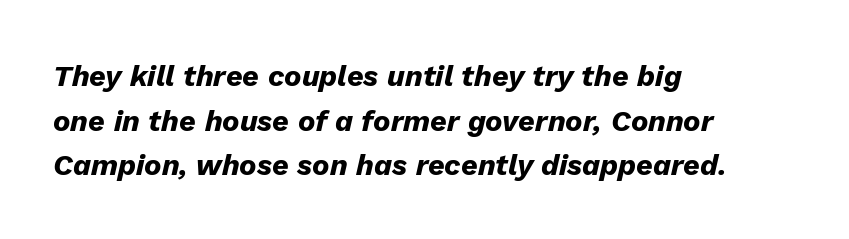
Look at the stroke-to-counter ratio: heavy, a bold. Here the designer chose a conventional face with non-uniform glyph widths. Line beginnings align vertically; line endings do not. Looking at the ascenders, they clearly lean. The vertical gap from one line to the next is medium. No word sits above an underline.
